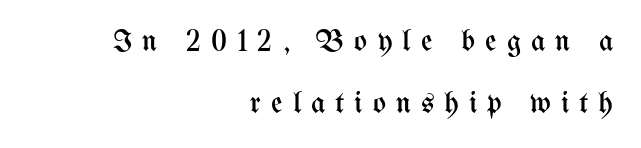
{"italic": "no", "bold": "no", "weight": "regular", "width": "condensed", "stroke_contrast": "medium", "x_height": "medium", "monospaced": "no", "underline": "no", "align": "right", "line_spacing": "loose", "line_spacing_ratio": 1.99, "letter_spacing": "wide", "letter_spacing_em": 0.32, "glyph_px": 31}
